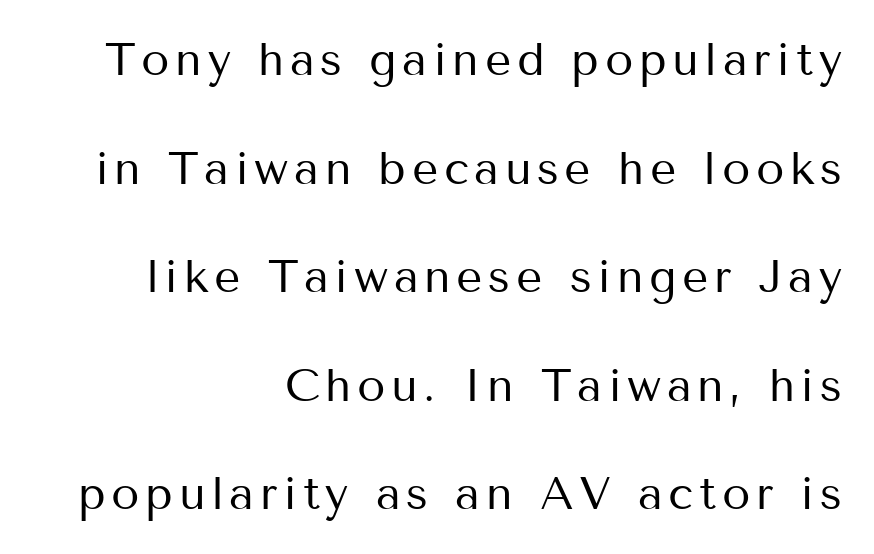
The image shows 46 px regular-weight sans-serif type, upright; set right-aligned, loose line spacing (2.36x), not underlined; medium stroke contrast and a medium x-height.
